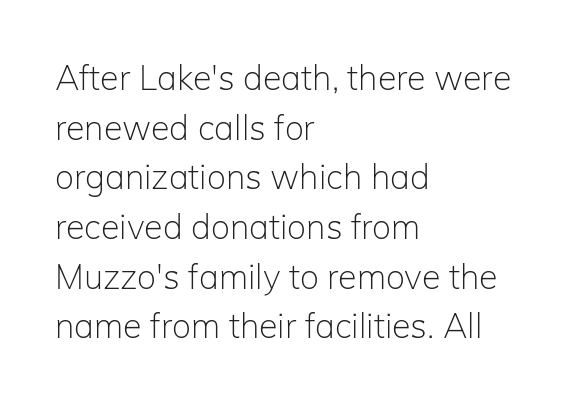
{"serif": "no", "italic": "no", "bold": "no", "weight": "light", "width": "normal", "stroke_contrast": "low", "x_height": "medium", "monospaced": "no", "underline": "no", "align": "left", "line_spacing": "normal", "line_spacing_ratio": 1.46, "letter_spacing": "normal", "letter_spacing_em": 0.0, "glyph_px": 34}
